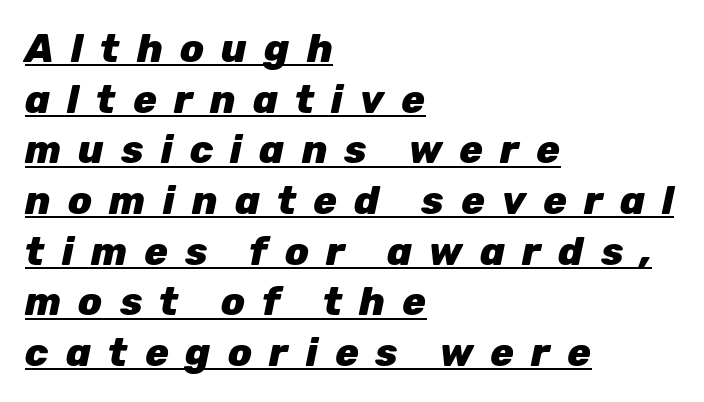
Slant detected: the letters are inclined. Characters follow at a spacing far wider than the type designer built in. Notice how the passage keeps a crisp vertical edge on the left only. Looks like regular typesetting: each glyph gets only the width it needs.
